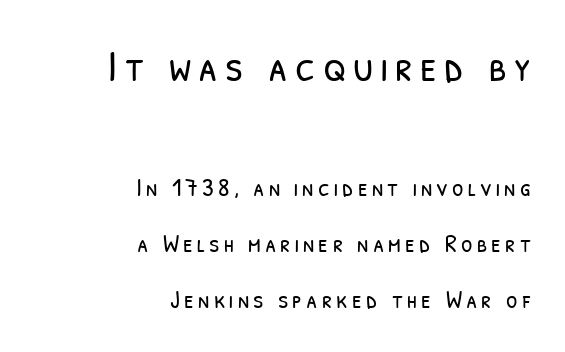
{"serif": "no", "bold": "no", "weight": "light", "width": "condensed", "stroke_contrast": "low", "x_height": "medium", "monospaced": "no", "underline": "no", "align": "right", "line_spacing": "loose", "line_spacing_ratio": 2.17, "larger_block": "first", "size_ratio": 1.73, "glyph_px": 45}
